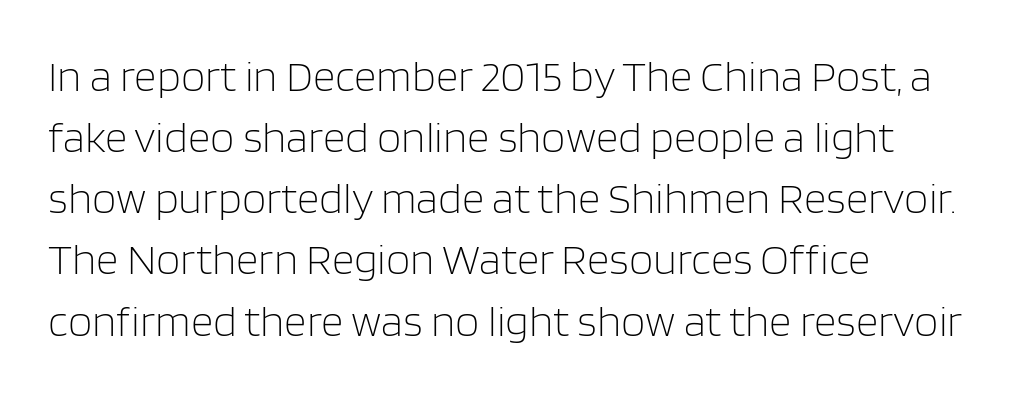
The image shows 44 px light sans-serif type, upright; set left-aligned, normal line spacing (1.39x), normal letter spacing, not underlined; low stroke contrast and a large x-height.
